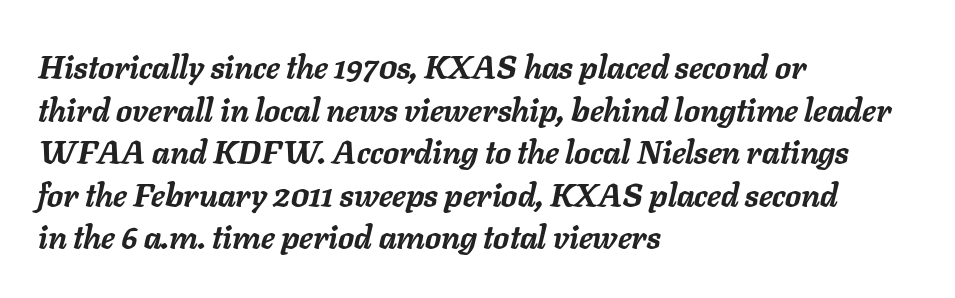
{"italic": "yes", "lean": "right", "slant_degrees": 11, "bold": "yes", "weight": "semibold", "width": "normal", "stroke_contrast": "low", "x_height": "medium", "monospaced": "no", "underline": "no", "align": "left", "line_spacing": "normal", "line_spacing_ratio": 1.33, "letter_spacing": "normal", "letter_spacing_em": 0.0, "glyph_px": 32}
